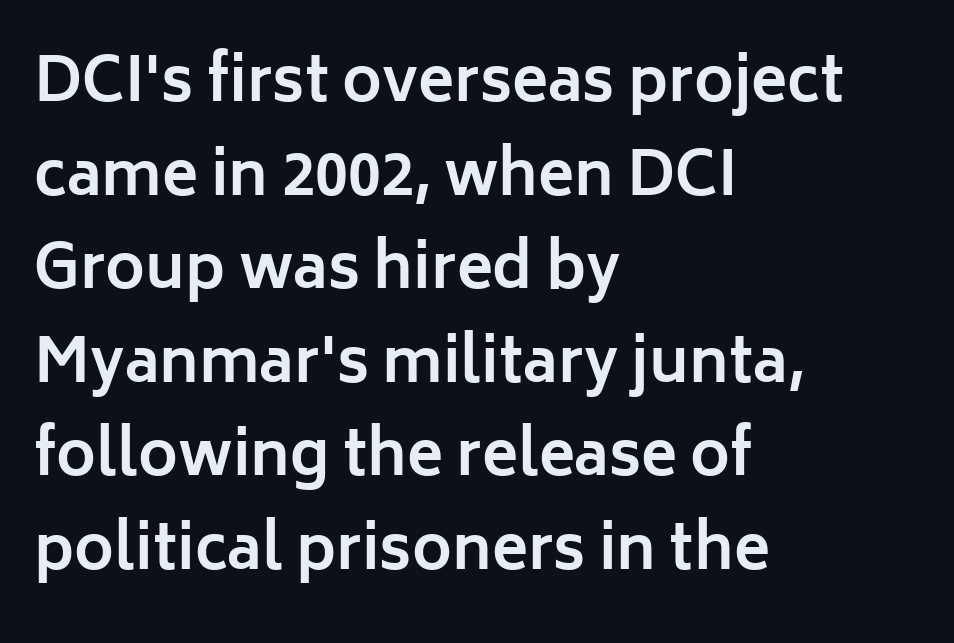
Q: Is the text bold? A: Yes.
Q: Is the text italic (slanted)? A: No, it is upright.
Q: Is the typeface a serif or a sans-serif typeface? A: Sans-serif.
Q: Is the text underlined? A: No.
Q: How is the paragraph aligned? A: Left-aligned.
Q: Is the spacing between letters normal or unusually wide? A: Normal.
Q: Is the spacing between lines tight, normal or loose? A: Normal.
Q: Width (condensed, normal, or wide)? A: Normal.
Q: Stroke contrast? A: Low.
Q: x-height? A: Medium.
Q: Monospaced? A: No.
